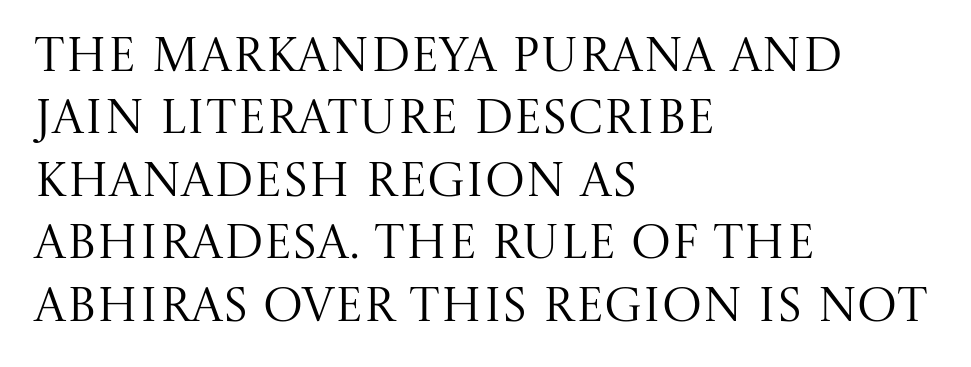
The image shows 48 px regular-weight serif type, upright; set left-aligned, normal line spacing (1.3x), normal letter spacing, not underlined; medium stroke contrast and a large x-height.
